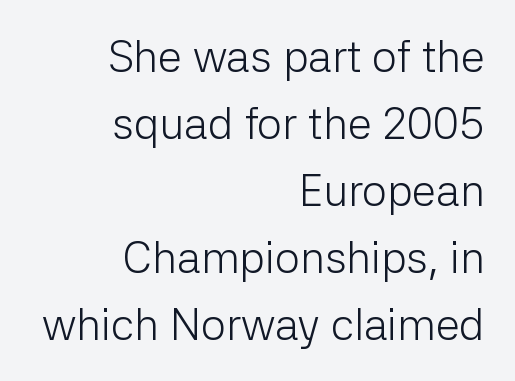
{"serif": "no", "italic": "no", "bold": "no", "weight": "light", "width": "normal", "stroke_contrast": "low", "x_height": "medium", "monospaced": "no", "underline": "no", "align": "right", "line_spacing": "normal", "line_spacing_ratio": 1.52, "letter_spacing": "normal", "letter_spacing_em": 0.0, "glyph_px": 44}
